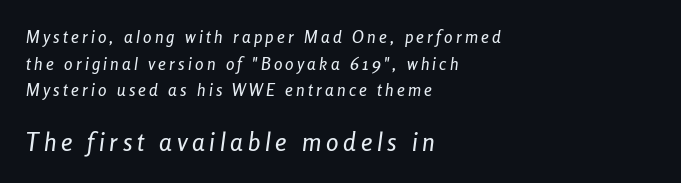
Horizontally, the lines are justified to the leading edge only. Looking at the ascenders, they clearly lean. This rendering features lettering with no underline. Is there much room between lines? A standard amount, neither cramped nor airy. Size hierarchy here favors the trailing block over the leading one.
